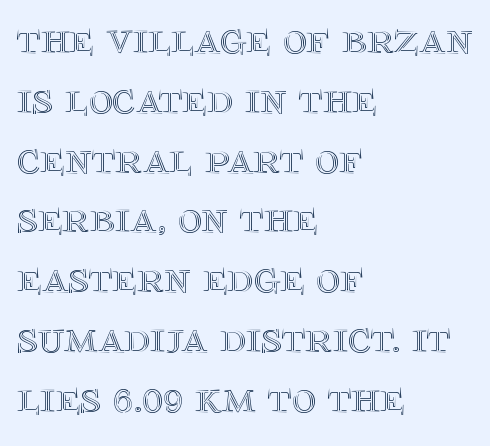
Unlike italic type, these characters show no tilt at all. No extra tracking has been applied to these lines. Underlining? Definitely not there. Line beginnings align vertically; line endings do not.
